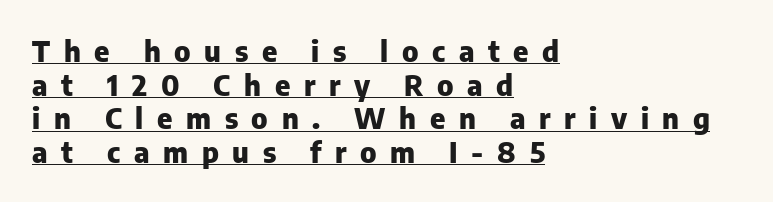
The image shows 29 px heavy sans-serif type, upright; set left-aligned, line spacing 1.16x, unusually wide letter spacing (+0.47 em), underlined; low stroke contrast and a medium x-height.
